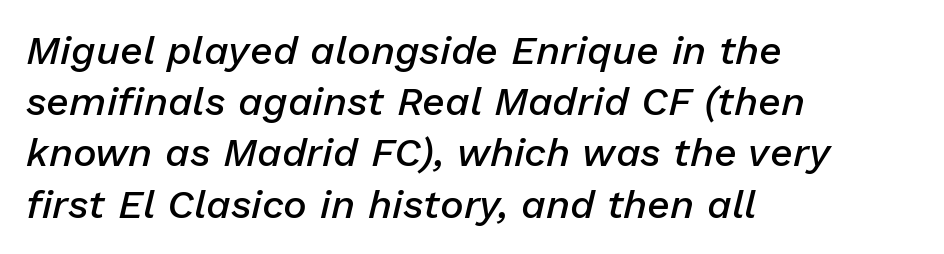
{"italic": "yes", "lean": "right", "slant_degrees": 13, "bold": "semi", "weight": "semibold", "width": "normal", "stroke_contrast": "low", "x_height": "medium", "monospaced": "no", "underline": "no", "align": "left", "line_spacing": "normal", "line_spacing_ratio": 1.28, "letter_spacing": "normal", "letter_spacing_em": 0.0, "glyph_px": 40}
